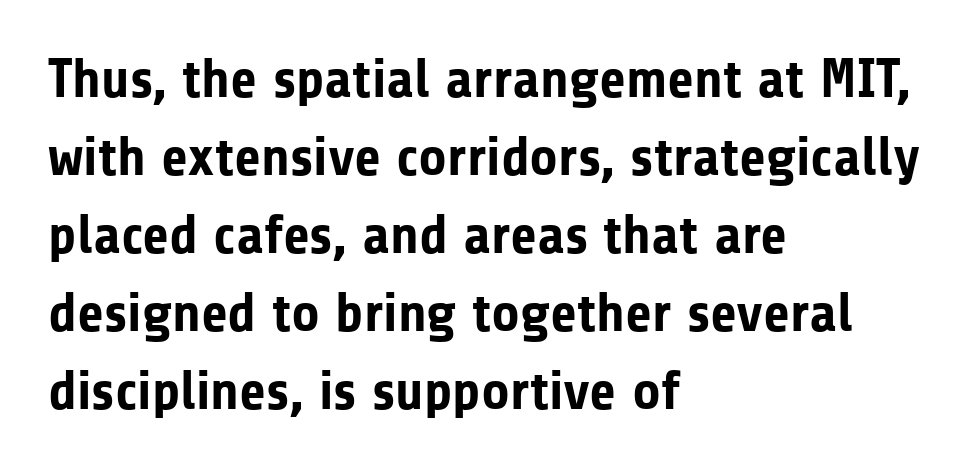
Q: Is the text bold? A: Yes.
Q: Is the text italic (slanted)? A: No, it is upright.
Q: Is the typeface a serif or a sans-serif typeface? A: Sans-serif.
Q: Is the text underlined? A: No.
Q: How is the paragraph aligned? A: Left-aligned.
Q: Is the spacing between letters normal or unusually wide? A: Normal.
Q: Is the spacing between lines tight, normal or loose? A: Normal.
Q: Width (condensed, normal, or wide)? A: Normal.
Q: Stroke contrast? A: Low.
Q: x-height? A: Medium.
Q: Monospaced? A: No.
